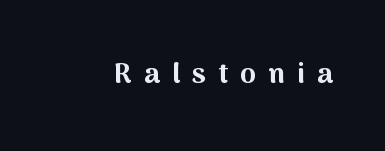
{"serif": "no", "italic": "no", "bold": "yes", "weight": "bold", "width": "normal", "stroke_contrast": "medium", "x_height": "medium", "monospaced": "no", "underline": "no", "letter_spacing": "wide", "letter_spacing_em": 0.44, "glyph_px": 28}
